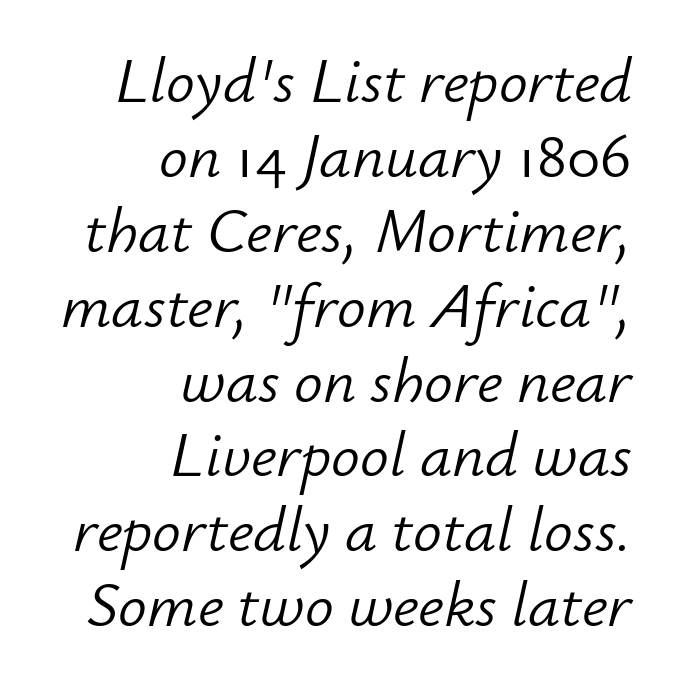
Q: Is the text bold? A: No.
Q: Is the text italic (slanted)? A: Yes, it leans right by about 12 degrees.
Q: Is the text underlined? A: No.
Q: How is the paragraph aligned? A: Right-aligned.
Q: Is the spacing between letters normal or unusually wide? A: Normal.
Q: Width (condensed, normal, or wide)? A: Normal.
Q: Stroke contrast? A: Low.
Q: x-height? A: Small.
Q: Monospaced? A: No.
